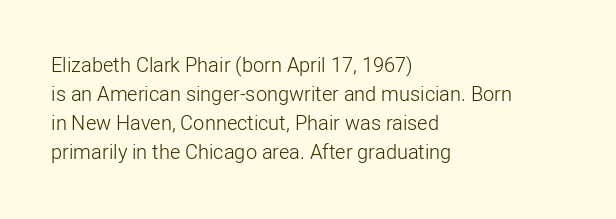
The image shows 20 px text type, upright; set left-aligned, normal line spacing (1.45x), normal letter spacing, not underlined.
